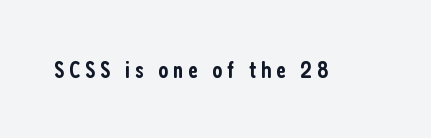
Q: Is the text bold? A: Semi-bold.
Q: Is the text italic (slanted)? A: No, it is upright.
Q: Is the text underlined? A: No.
Q: Is the spacing between letters normal or unusually wide? A: Unusually wide.
